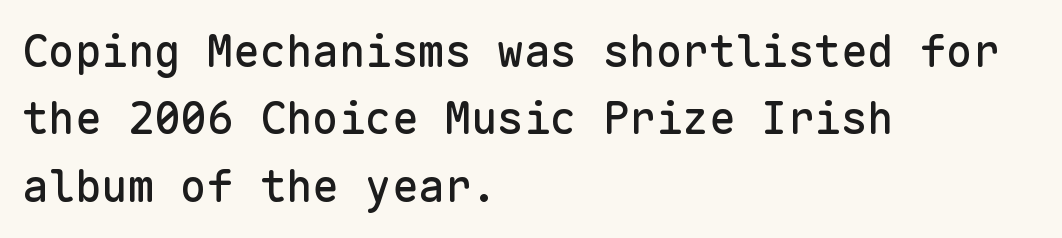
{"serif": "no", "italic": "no", "width": "normal", "stroke_contrast": "low", "x_height": "medium", "monospaced": "yes", "underline": "no", "align": "left", "line_spacing": "normal", "line_spacing_ratio": 1.53, "letter_spacing": "normal", "letter_spacing_em": 0.0, "glyph_px": 44}
